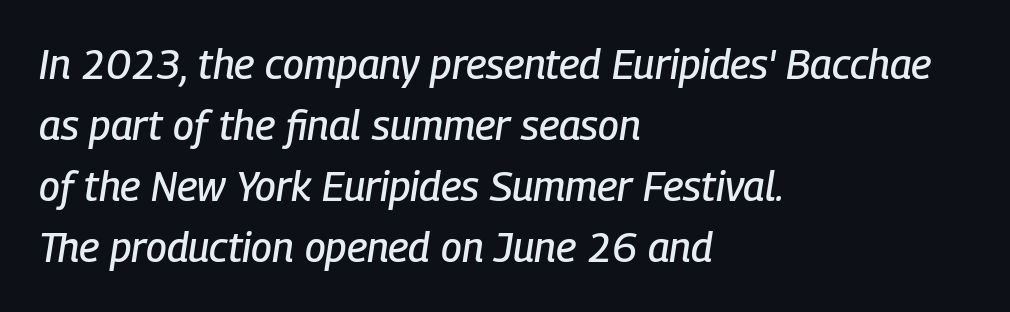
Q: Is the text italic (slanted)? A: Yes, it leans right by about 9 degrees.
Q: Is the text underlined? A: No.
Q: How is the paragraph aligned? A: Left-aligned.
Q: Is the spacing between letters normal or unusually wide? A: Normal.
Q: Is the spacing between lines tight, normal or loose? A: Normal.
Q: Width (condensed, normal, or wide)? A: Condensed.
Q: Stroke contrast? A: Low.
Q: x-height? A: Medium.
Q: Monospaced? A: No.
